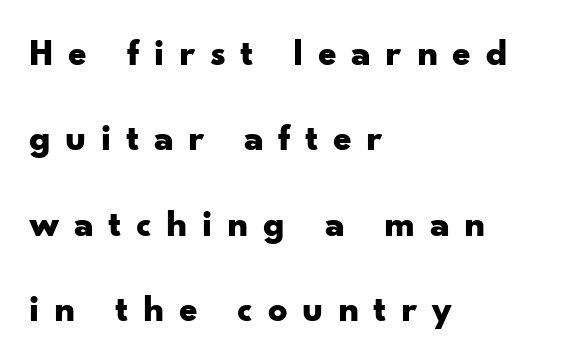
Is the block centered? No — it sits flush against the left margin. The lines are spread far apart with generous leading. Anything drawn beneath the words? Only blank space. The letters advance in unequal steps, a hallmark of proportional type. Note: no serifs on the glyphs. How are the letters spaced? Widely, with obvious added tracking.
